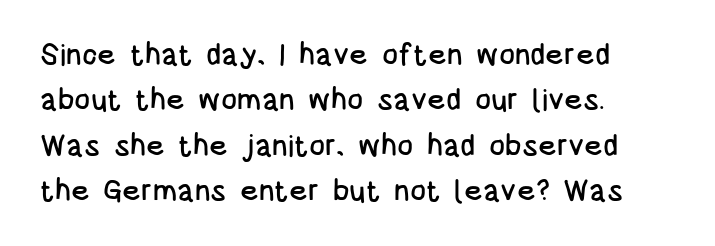
Q: Is the text italic (slanted)? A: No, it is upright.
Q: Is the typeface a serif or a sans-serif typeface? A: Sans-serif.
Q: Is the text underlined? A: No.
Q: How is the paragraph aligned? A: Left-aligned.
Q: Is the spacing between letters normal or unusually wide? A: Normal.
Q: Is the spacing between lines tight, normal or loose? A: Normal.
Q: Width (condensed, normal, or wide)? A: Condensed.
Q: Stroke contrast? A: Low.
Q: x-height? A: Large.
Q: Monospaced? A: No.
